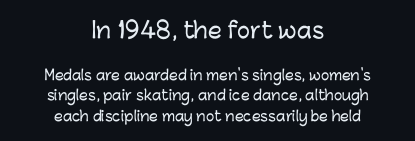
{"italic": "no", "underline": "no", "align": "center", "line_spacing": "normal", "line_spacing_ratio": 1.46, "letter_spacing": "normal", "letter_spacing_em": 0.0, "larger_block": "first", "size_ratio": 1.57, "glyph_px": 22}
